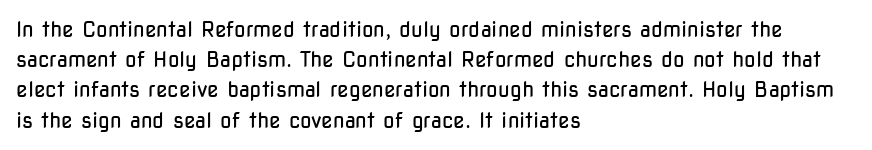
Regarding leading, the lines here are spaced in the standard way. Underline: absent. A classic flush-left, rag-right setting is used for this passage. Every character sits straight up, as roman type does.
